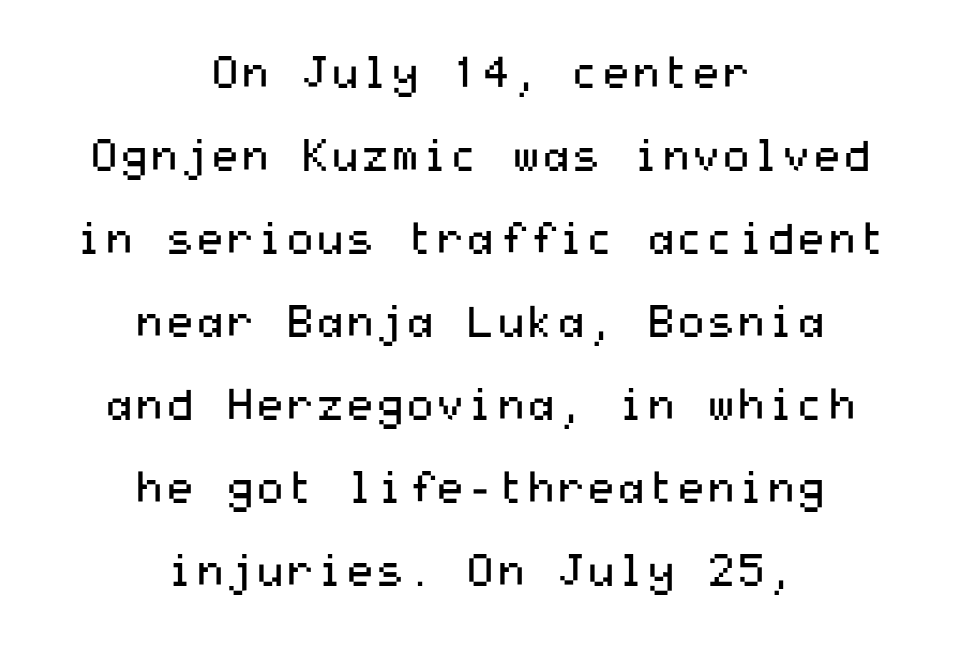
{"serif": "no", "italic": "no", "bold": "no", "weight": "regular", "width": "wide", "stroke_contrast": "medium", "x_height": "medium", "underline": "no", "align": "center", "line_spacing": "loose", "line_spacing_ratio": 1.93, "letter_spacing": "normal", "letter_spacing_em": 0.0, "glyph_px": 43}
